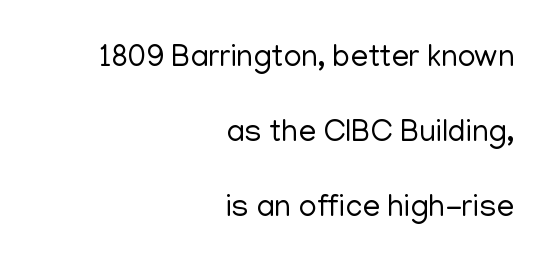
{"serif": "no", "italic": "no", "bold": "no", "weight": "regular", "width": "normal", "stroke_contrast": "low", "x_height": "medium", "monospaced": "no", "underline": "no", "align": "right", "line_spacing": "loose", "line_spacing_ratio": 2.42, "letter_spacing": "normal", "letter_spacing_em": 0.0, "glyph_px": 31}
